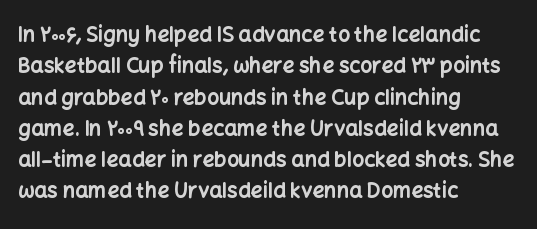
{"italic": "no", "bold": "yes", "underline": "no", "align": "left", "line_spacing": "normal", "line_spacing_ratio": 1.49, "letter_spacing": "normal", "letter_spacing_em": 0.0, "glyph_px": 21}
